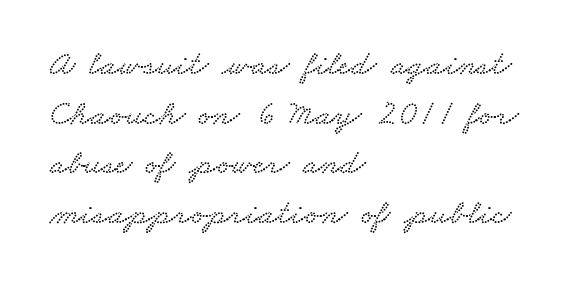
The image shows 35 px wide serif type; set left-aligned, normal line spacing (1.42x), normal letter spacing, not underlined; low stroke contrast and a small x-height.
